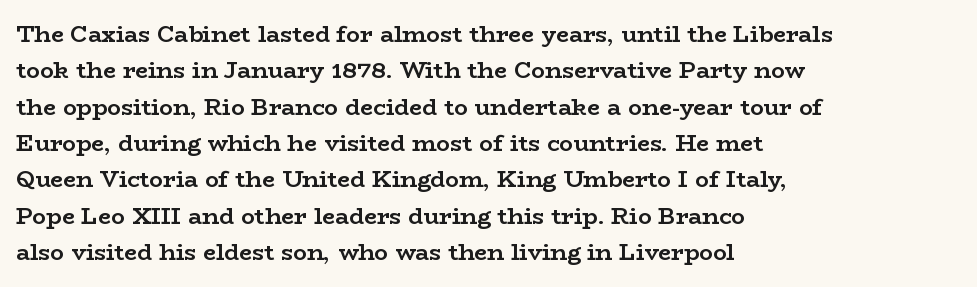
Q: Is the text bold? A: Yes.
Q: Is the text italic (slanted)? A: No, it is upright.
Q: Is the text underlined? A: No.
Q: How is the paragraph aligned? A: Left-aligned.
Q: Is the spacing between letters normal or unusually wide? A: Normal.
Q: Is the spacing between lines tight, normal or loose? A: Normal.
